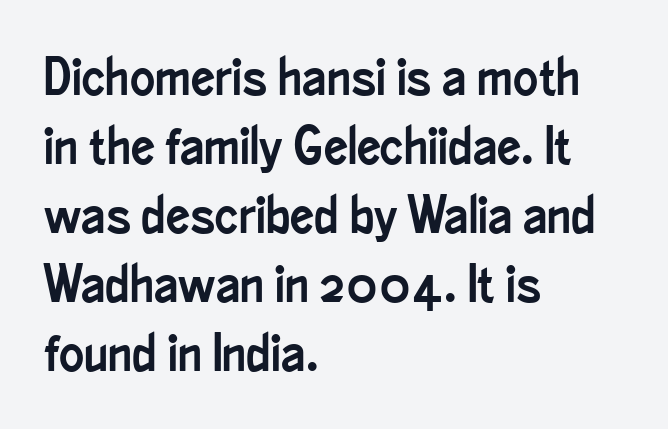
In terms of posture, this sample is upright. Default kerning and tracking; the words read as compact shapes. Each line starts at the same left margin while the right side varies. The passage shown is not underscored anywhere. This sample uses a sans-serif face. Is this a fixed-width face? No — the glyphs have proportional, varying widths.
